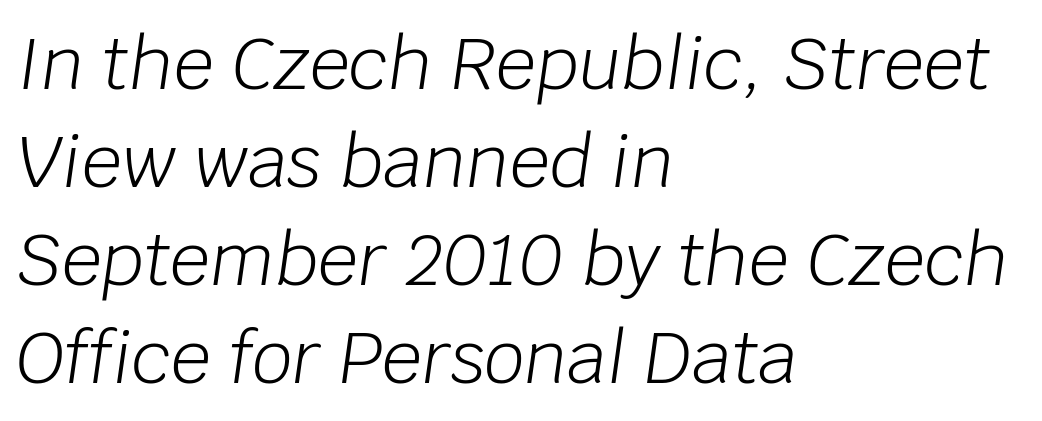
Q: Is the text bold? A: No.
Q: Is the text italic (slanted)? A: Yes, it leans right by about 8 degrees.
Q: Is the text underlined? A: No.
Q: How is the paragraph aligned? A: Left-aligned.
Q: Is the spacing between letters normal or unusually wide? A: Normal.
Q: Is the spacing between lines tight, normal or loose? A: Normal.
Q: Width (condensed, normal, or wide)? A: Normal.
Q: Stroke contrast? A: Low.
Q: x-height? A: Large.
Q: Monospaced? A: No.
